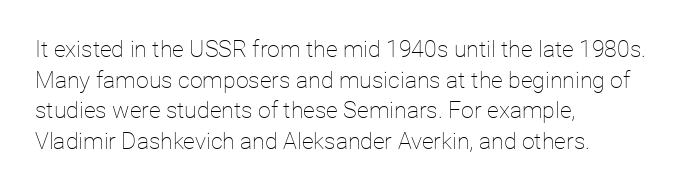
The image shows 23 px text type, upright; set left-aligned, normal line spacing (1.33x), normal letter spacing, not underlined.
